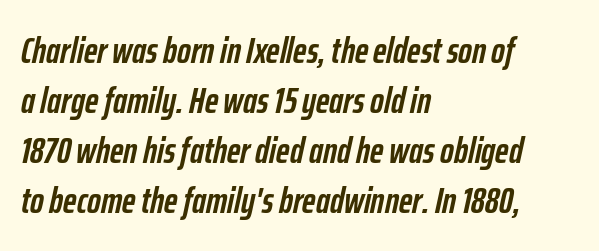
{"italic": "yes", "lean": "right", "slant_degrees": 12, "bold": "yes", "weight": "semibold", "width": "condensed", "stroke_contrast": "low", "x_height": "medium", "monospaced": "no", "underline": "no", "align": "left", "line_spacing": "normal", "line_spacing_ratio": 1.35, "letter_spacing": "normal", "letter_spacing_em": 0.0, "glyph_px": 37}
